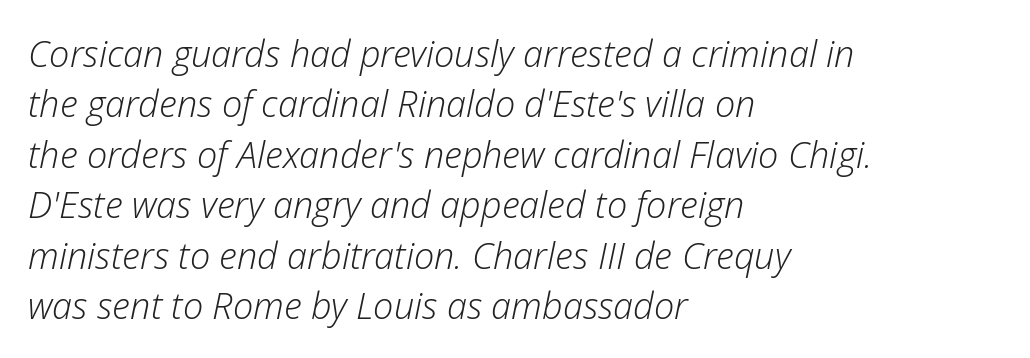
Honestly, the row spacing looks completely unremarkable. Every row of glyphs begins at an identical x-position on the left. The passage shown is typed in a proportional face where columns would drift. The passage shown has conventional tracking throughout. A typesetter would mark this as italic. This reads as an unemphasized weight, regular at the heaviest.
